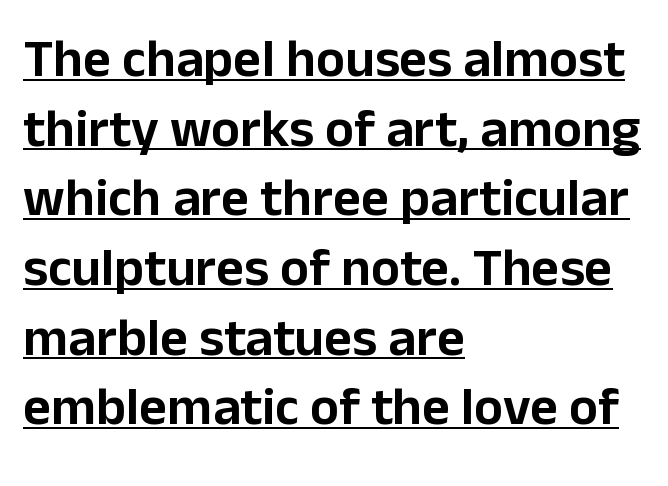
Q: Is the text italic (slanted)? A: No, it is upright.
Q: Is the typeface a serif or a sans-serif typeface? A: Sans-serif.
Q: Is the text underlined? A: Yes.
Q: How is the paragraph aligned? A: Left-aligned.
Q: Is the spacing between letters normal or unusually wide? A: Normal.
Q: Is the spacing between lines tight, normal or loose? A: Normal.
Q: Width (condensed, normal, or wide)? A: Normal.
Q: Stroke contrast? A: Low.
Q: x-height? A: Medium.
Q: Monospaced? A: No.
